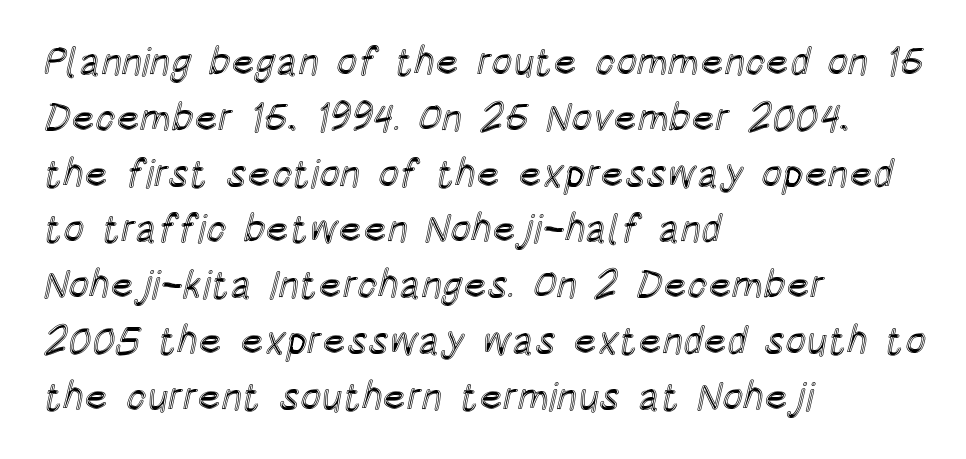
The image shows 39 px condensed type; set left-aligned, normal line spacing (1.43x), normal letter spacing, not underlined; a large x-height.
